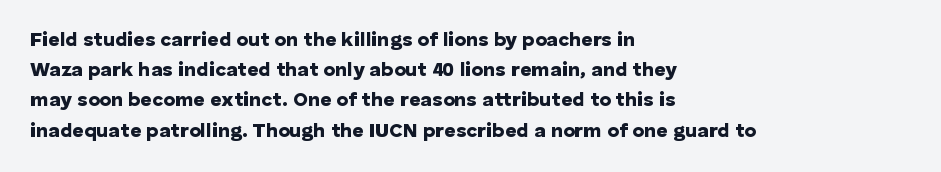
The image shows 20 px bold type, upright; set left-aligned, normal line spacing (1.51x), normal letter spacing, not underlined.
